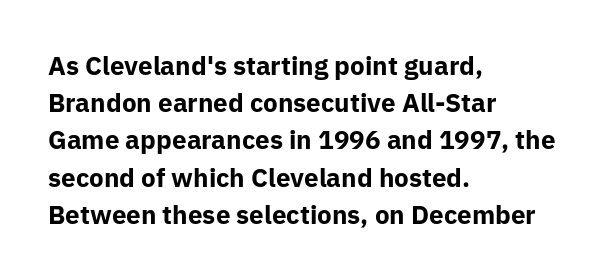
Q: Is the text bold? A: Yes.
Q: Is the text italic (slanted)? A: No, it is upright.
Q: Is the text underlined? A: No.
Q: How is the paragraph aligned? A: Left-aligned.
Q: Is the spacing between letters normal or unusually wide? A: Normal.
Q: Is the spacing between lines tight, normal or loose? A: Normal.
